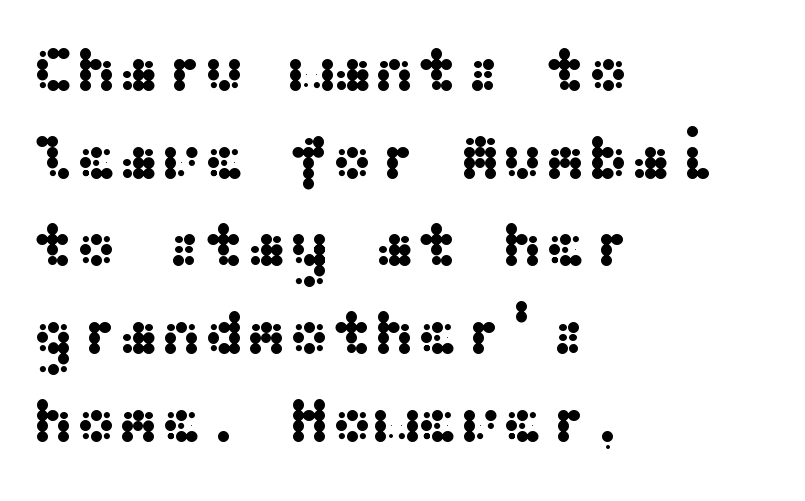
Q: Is the text italic (slanted)? A: No, it is upright.
Q: Is the typeface a serif or a sans-serif typeface? A: Sans-serif.
Q: Is the text underlined? A: No.
Q: How is the paragraph aligned? A: Left-aligned.
Q: Is the spacing between letters normal or unusually wide? A: Normal.
Q: Is the spacing between lines tight, normal or loose? A: Normal.
Q: Width (condensed, normal, or wide)? A: Wide.
Q: Stroke contrast? A: Medium.
Q: x-height? A: Medium.
